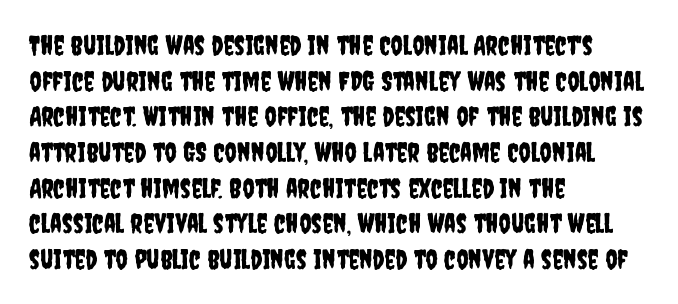
Line spacing here is normal. In terms of posture, this sample is upright. A bare baseline throughout the passage. Does the copy run flush right? No — it runs flush left. You could call the tracking neutral — neither tight nor loose.
